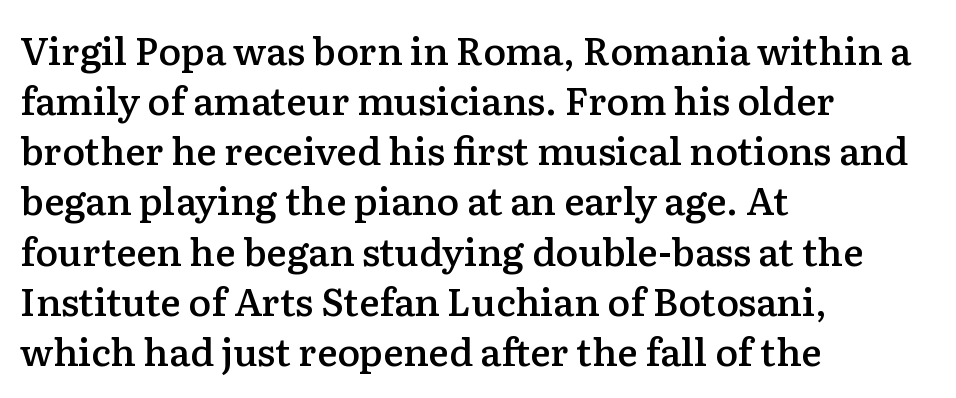
Q: Is the text bold? A: Semi-bold.
Q: Is the text italic (slanted)? A: No, it is upright.
Q: Is the typeface a serif or a sans-serif typeface? A: Serif.
Q: Is the text underlined? A: No.
Q: How is the paragraph aligned? A: Left-aligned.
Q: Is the spacing between letters normal or unusually wide? A: Normal.
Q: Is the spacing between lines tight, normal or loose? A: Normal.
Q: Width (condensed, normal, or wide)? A: Normal.
Q: Stroke contrast? A: Low.
Q: x-height? A: Medium.
Q: Monospaced? A: No.
